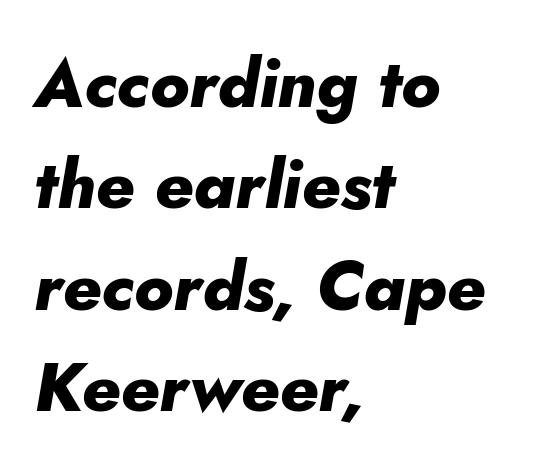
{"italic": "yes", "lean": "right", "slant_degrees": 10, "bold": "yes", "weight": "heavy", "width": "normal", "stroke_contrast": "low", "x_height": "small", "monospaced": "no", "underline": "no", "align": "left", "line_spacing": "normal", "line_spacing_ratio": 1.49, "letter_spacing": "normal", "letter_spacing_em": 0.0, "glyph_px": 68}
